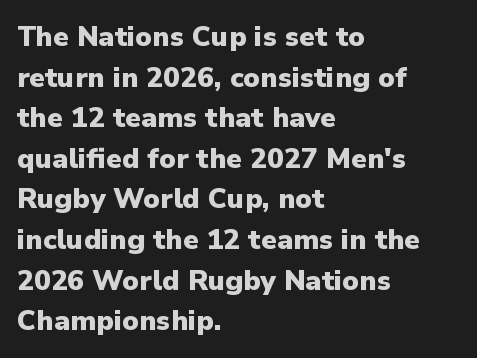
The image shows 28 px heavy sans-serif type, upright; set left-aligned, normal line spacing (1.45x), normal letter spacing, not underlined; low stroke contrast and a medium x-height.
